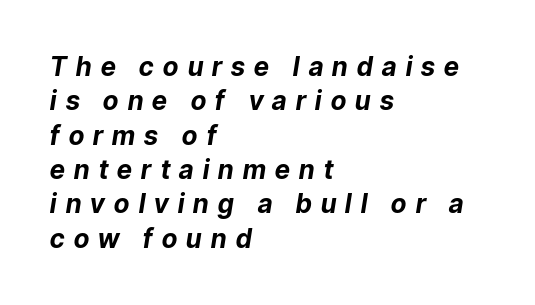
Q: Is the text bold? A: Yes.
Q: Is the text italic (slanted)? A: Yes, it leans right by about 9 degrees.
Q: Is the text underlined? A: No.
Q: How is the paragraph aligned? A: Left-aligned.
Q: Is the spacing between letters normal or unusually wide? A: Unusually wide.
Q: Is the spacing between lines tight, normal or loose? A: Normal.
